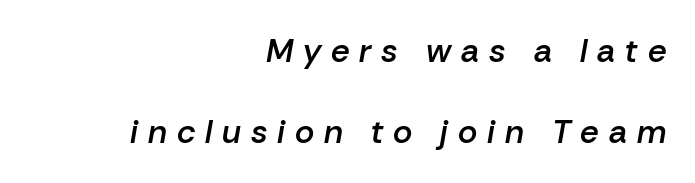
The image shows 33 px semibold type, italic (leaning right); set right-aligned, loose line spacing (2.44x), unusually wide letter spacing (+0.3 em), not underlined; low stroke contrast and a medium x-height.
